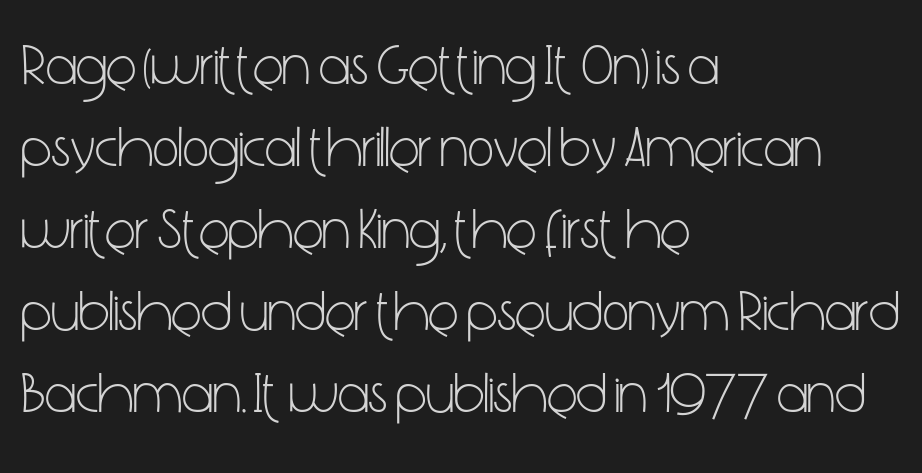
The image shows 57 px light, condensed sans-serif type, upright; set left-aligned, normal line spacing (1.44x), normal letter spacing, not underlined; low stroke contrast and a medium x-height.
